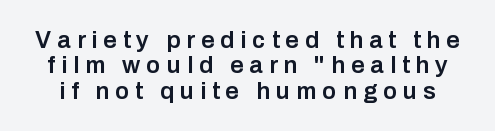
The image shows 24 px text type, upright; set tight line spacing (1.06x), unusually wide letter spacing (+0.25 em), not underlined.
